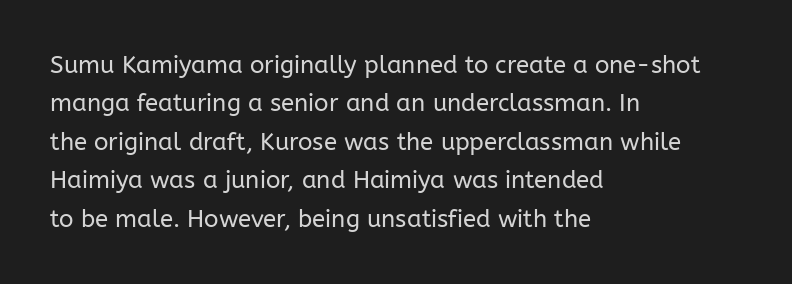
{"italic": "no", "bold": "no", "underline": "no", "align": "left", "line_spacing": "normal", "line_spacing_ratio": 1.6, "letter_spacing": "normal", "letter_spacing_em": 0.0, "glyph_px": 24}
